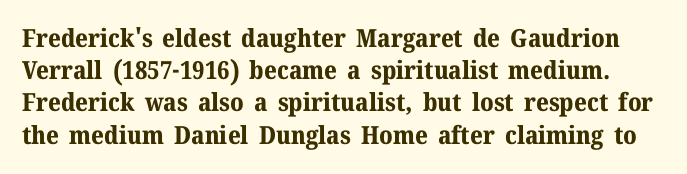
Does the weight exceed regular? Yes, all the way to bold. The passage shown is not underscored anywhere. Vertically, the passage feels balanced, rows spaced as you'd expect. Characters follow at the spacing the type designer built in. In terms of posture, this sample is upright.
